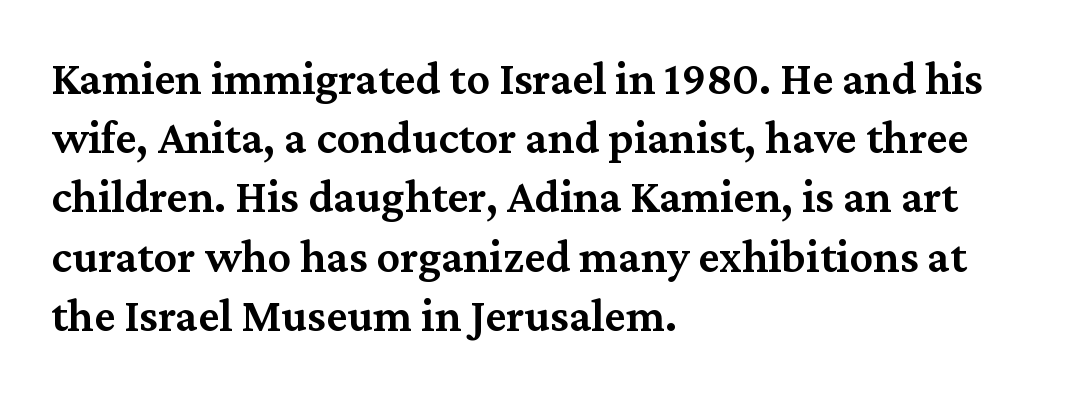
{"serif": "yes", "italic": "no", "bold": "semi", "weight": "semibold", "width": "normal", "stroke_contrast": "medium", "x_height": "medium", "monospaced": "no", "underline": "no", "align": "left", "line_spacing": "normal", "line_spacing_ratio": 1.26, "letter_spacing": "normal", "letter_spacing_em": 0.0, "glyph_px": 47}
